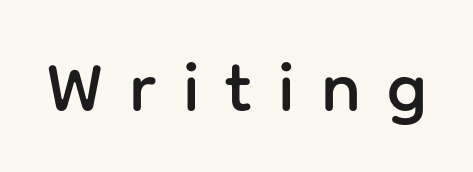
{"serif": "no", "italic": "no", "width": "normal", "stroke_contrast": "low", "x_height": "medium", "monospaced": "no", "underline": "no", "letter_spacing": "wide", "letter_spacing_em": 0.38, "glyph_px": 69}
